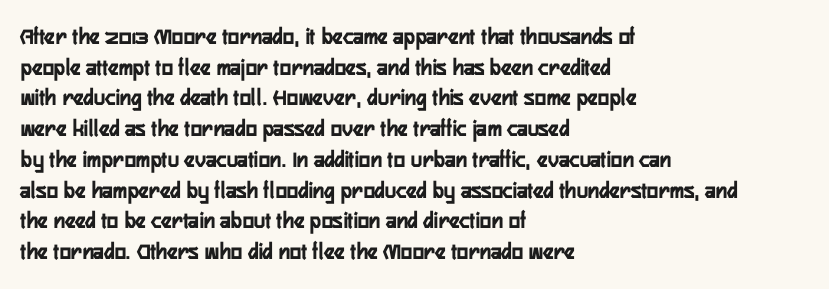
{"italic": "no", "underline": "no", "align": "left", "line_spacing": "normal", "line_spacing_ratio": 1.28, "letter_spacing": "normal", "letter_spacing_em": 0.0, "glyph_px": 24}
